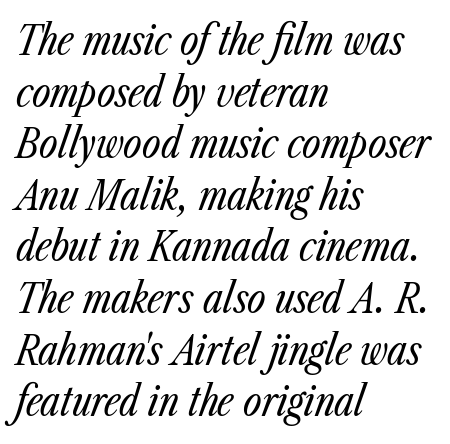
The image shows 40 px regular-weight, condensed type, italic (leaning right); set left-aligned, normal line spacing (1.29x), normal letter spacing, not underlined; low stroke contrast and a medium x-height.
